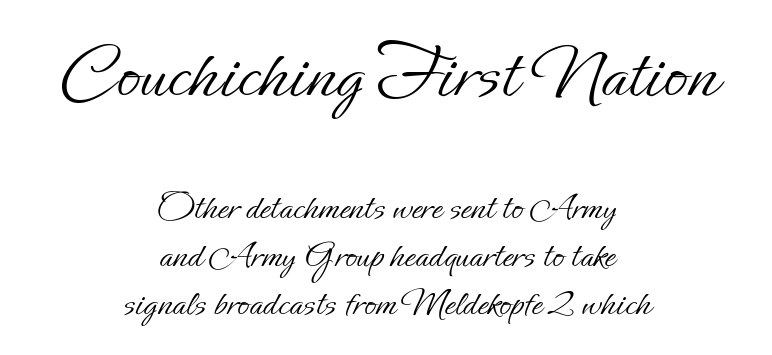
{"bold": "no", "weight": "light", "width": "normal", "stroke_contrast": "low", "x_height": "small", "monospaced": "no", "underline": "no", "align": "center", "line_spacing_ratio": 1.23, "letter_spacing": "normal", "letter_spacing_em": 0.0, "larger_block": "first", "size_ratio": 2.0, "glyph_px": 78}
